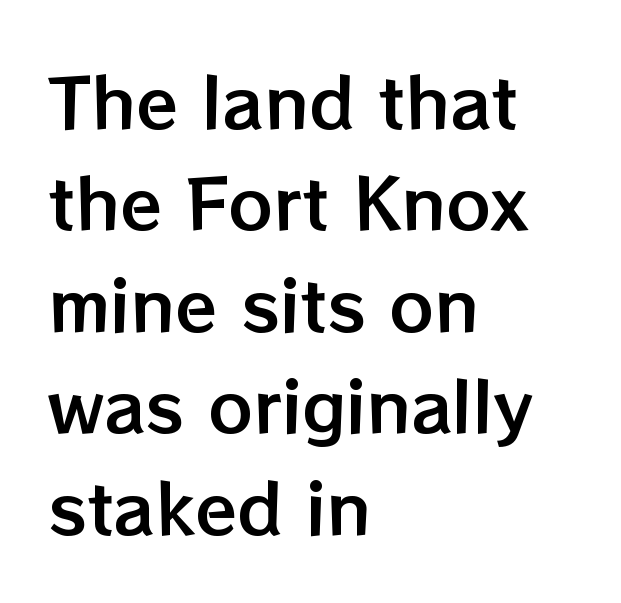
Q: Is the text italic (slanted)? A: No, it is upright.
Q: Is the text underlined? A: No.
Q: How is the paragraph aligned? A: Left-aligned.
Q: Is the spacing between letters normal or unusually wide? A: Normal.
Q: Is the spacing between lines tight, normal or loose? A: Normal.
Q: Width (condensed, normal, or wide)? A: Normal.
Q: Stroke contrast? A: Low.
Q: x-height? A: Medium.
Q: Monospaced? A: No.
